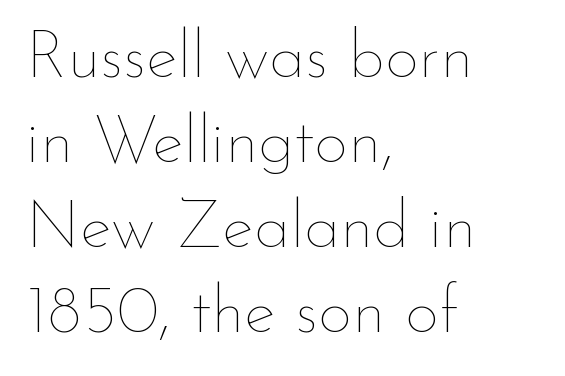
{"italic": "no", "bold": "no", "weight": "thin", "width": "normal", "stroke_contrast": "low", "x_height": "small", "monospaced": "no", "underline": "no", "align": "left", "line_spacing": "normal", "line_spacing_ratio": 1.27, "letter_spacing": "normal", "letter_spacing_em": 0.0, "glyph_px": 67}
